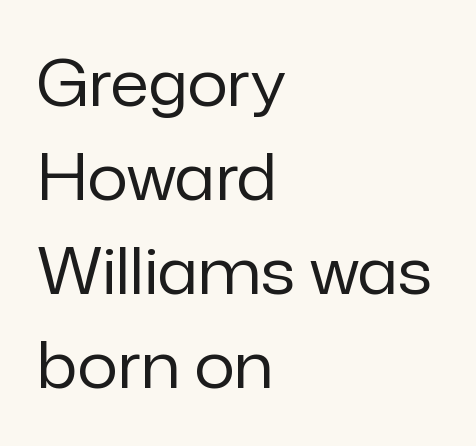
The image shows 63 px regular-weight sans-serif type, upright; set left-aligned, normal line spacing (1.49x), normal letter spacing, not underlined; low stroke contrast and a medium x-height.
